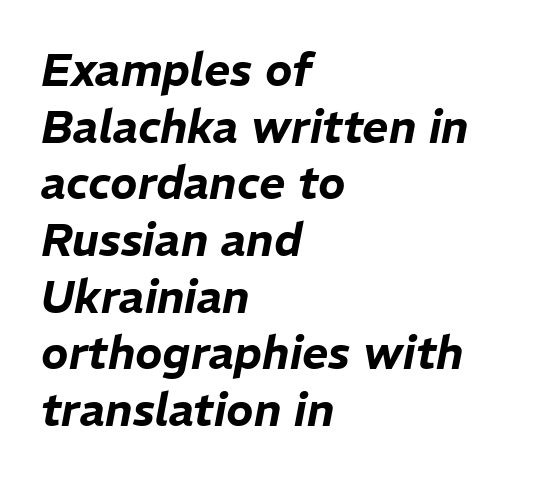
The image shows 45 px text type, italic (leaning right); set left-aligned, normal line spacing (1.26x), normal letter spacing, not underlined; low stroke contrast and a medium x-height.
